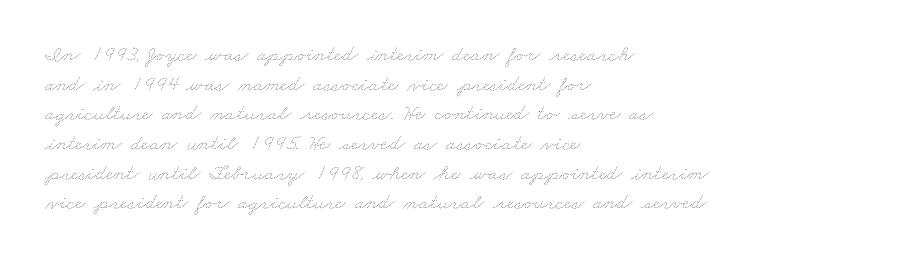
The image shows 22 px text type; set left-aligned, normal line spacing (1.35x), normal letter spacing, not underlined.
